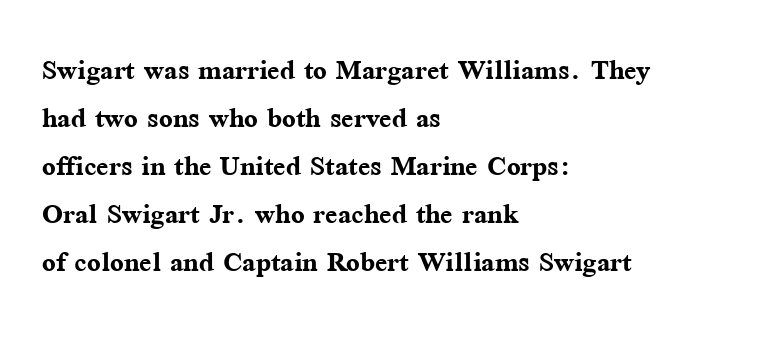
Q: Is the text bold? A: Yes.
Q: Is the text italic (slanted)? A: No, it is upright.
Q: Is the typeface a serif or a sans-serif typeface? A: Serif.
Q: Is the text underlined? A: No.
Q: How is the paragraph aligned? A: Left-aligned.
Q: Is the spacing between letters normal or unusually wide? A: Normal.
Q: Is the spacing between lines tight, normal or loose? A: Normal.
Q: Width (condensed, normal, or wide)? A: Normal.
Q: Stroke contrast? A: Medium.
Q: x-height? A: Medium.
Q: Monospaced? A: No.
